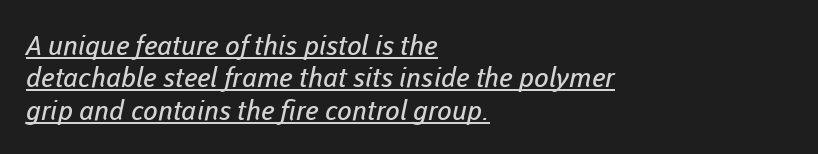
The image shows 27 px text type; set left-aligned, line spacing 1.2x, normal letter spacing, underlined.
